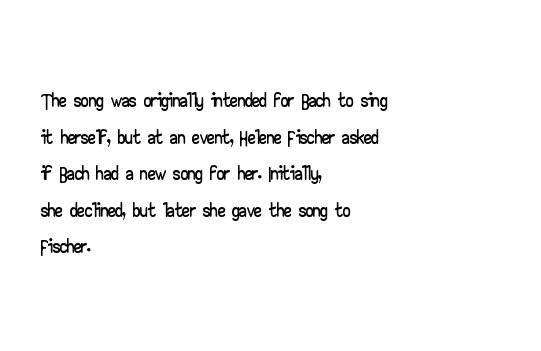
The image shows 30 px wide sans-serif type, upright; set left-aligned, line spacing 1.22x, normal letter spacing, not underlined; low stroke contrast and a small x-height.
